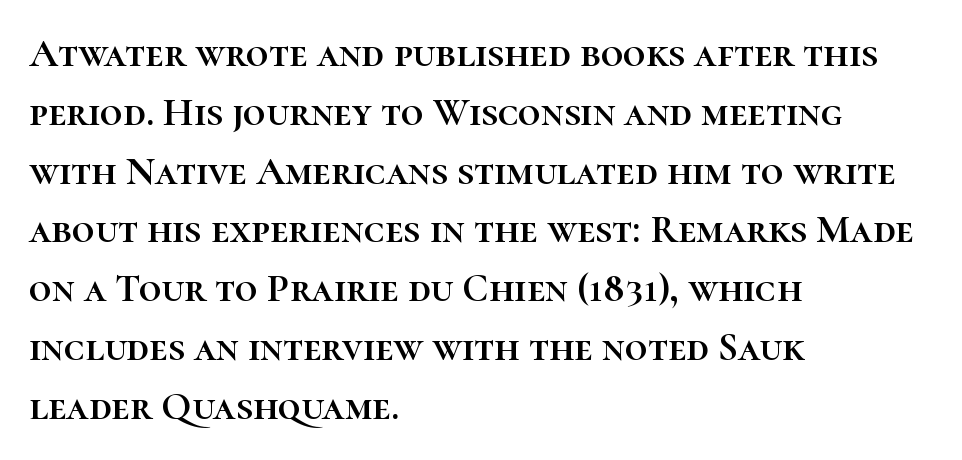
Q: Is the text italic (slanted)? A: No, it is upright.
Q: Is the text underlined? A: No.
Q: How is the paragraph aligned? A: Left-aligned.
Q: Is the spacing between letters normal or unusually wide? A: Normal.
Q: Is the spacing between lines tight, normal or loose? A: Normal.
Q: Width (condensed, normal, or wide)? A: Normal.
Q: Stroke contrast? A: High.
Q: x-height? A: Medium.
Q: Monospaced? A: No.
